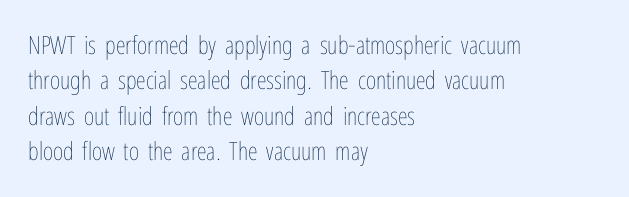
Q: Is the text bold? A: No.
Q: Is the text italic (slanted)? A: No, it is upright.
Q: Is the text underlined? A: No.
Q: How is the paragraph aligned? A: Left-aligned.
Q: Is the spacing between letters normal or unusually wide? A: Normal.
Q: Is the spacing between lines tight, normal or loose? A: Normal.
